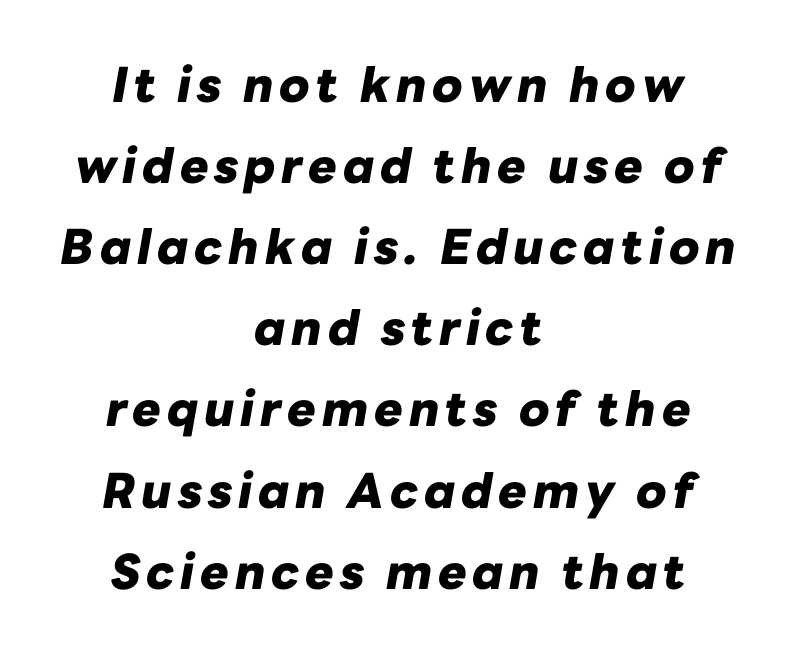
Rule under the text: the space is simply empty. How heavy is the stroke? Heavy — this is a bold. Where is the straight margin? There isn't one; the lines are centered. Slanted lettering throughout.
